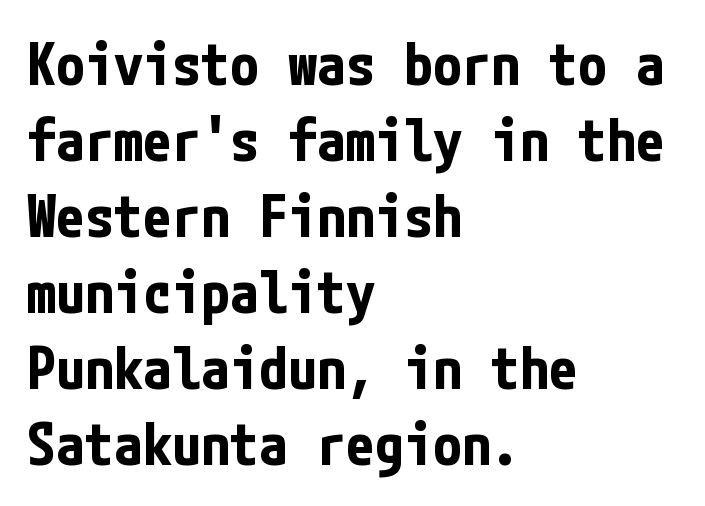
{"serif": "no", "italic": "no", "bold": "yes", "weight": "bold", "width": "condensed", "stroke_contrast": "low", "x_height": "medium", "underline": "no", "align": "left", "line_spacing": "normal", "line_spacing_ratio": 1.31, "letter_spacing": "normal", "letter_spacing_em": 0.0, "glyph_px": 58}
